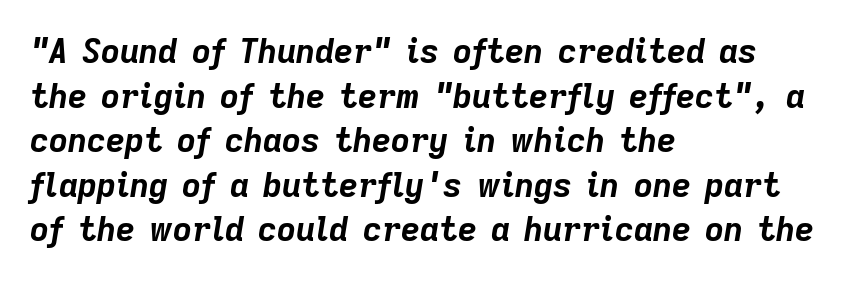
{"italic": "yes", "lean": "right", "slant_degrees": 9, "bold": "yes", "weight": "bold", "width": "normal", "stroke_contrast": "low", "x_height": "medium", "monospaced": "no", "underline": "no", "align": "left", "line_spacing": "normal", "line_spacing_ratio": 1.35, "letter_spacing": "normal", "letter_spacing_em": 0.0, "glyph_px": 33}
